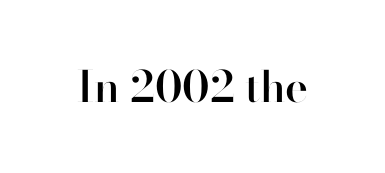
The zone under the glyphs is completely vacant. Proportional: the letters do not fall into vertical columns. Look at the bottom of the vertical strokes: they stop flat, with no serifs. This is roman type, the default non-slanted kind. The type is set solid horizontally, with unmodified tracking. The sample has been set in demibold, a notch under bold.
